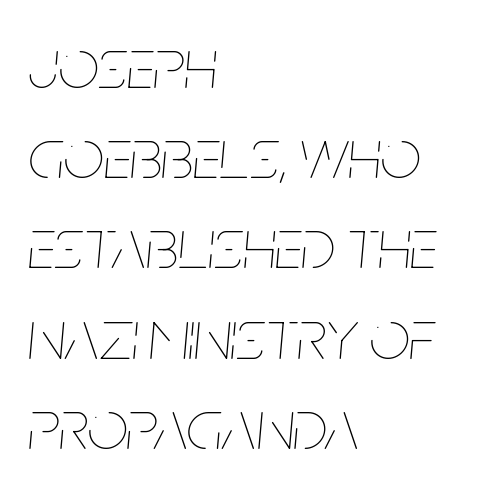
This sample has the flowing, uneven cadence of proportional lettering. Quick note: underline off. The rows are spaced the way most documents space them. How are the letters spaced? Ordinarily, with no added tracking. Weight: not bold — regular or lighter. Rendered with sloped, italic letterforms.
